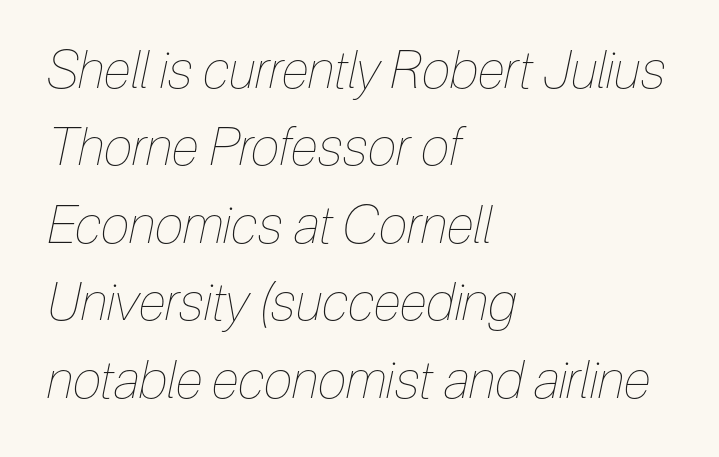
{"italic": "yes", "lean": "right", "slant_degrees": 12, "bold": "no", "weight": "thin", "width": "condensed", "stroke_contrast": "low", "x_height": "medium", "monospaced": "no", "underline": "no", "align": "left", "line_spacing": "normal", "line_spacing_ratio": 1.49, "letter_spacing": "normal", "letter_spacing_em": 0.0, "glyph_px": 52}
